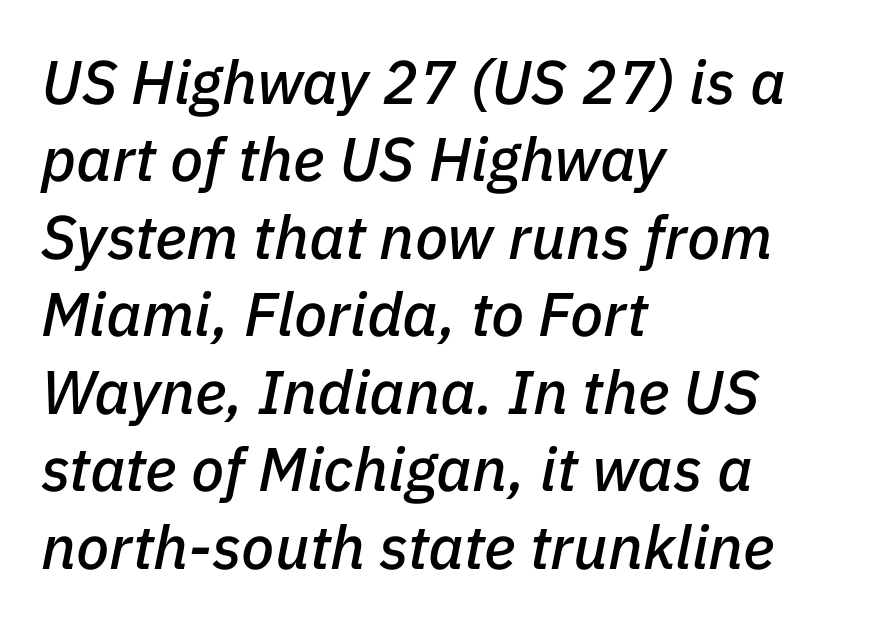
Proportional: the letters do not fall into vertical columns. Standard letterfit; no display-style spreading of the glyphs. The face used here has a pronounced slope to its letters. Students, observe: this is what conventionally led text looks like. The setting favours the left margin, as ordinary paragraphs usually do. Plain, unruled lines of type.
